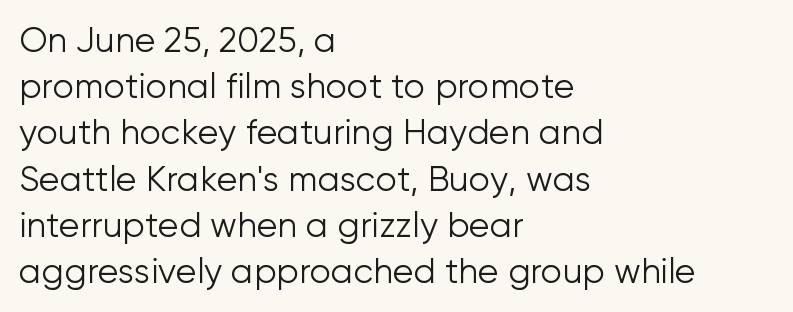
Q: Is the text bold? A: No.
Q: Is the text italic (slanted)? A: No, it is upright.
Q: Is the typeface a serif or a sans-serif typeface? A: Sans-serif.
Q: Is the text underlined? A: No.
Q: How is the paragraph aligned? A: Left-aligned.
Q: Is the spacing between letters normal or unusually wide? A: Normal.
Q: Is the spacing between lines tight, normal or loose? A: Normal.
Q: Width (condensed, normal, or wide)? A: Normal.
Q: Stroke contrast? A: Low.
Q: x-height? A: Medium.
Q: Monospaced? A: No.
